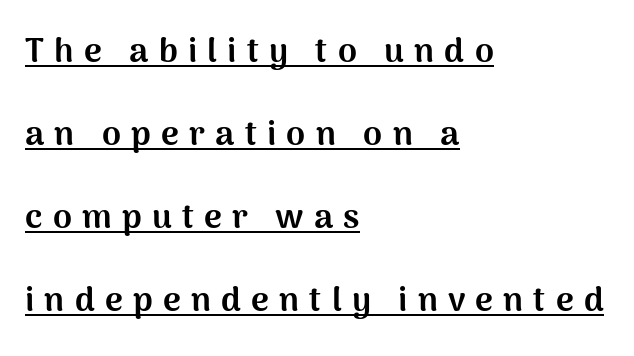
Stroke terminals: plain, sans-serif. Strokes here are thick enough to call this a true bold. Do the letters lean? They stand straight. Caption: expanded tracking, letters set apart.
